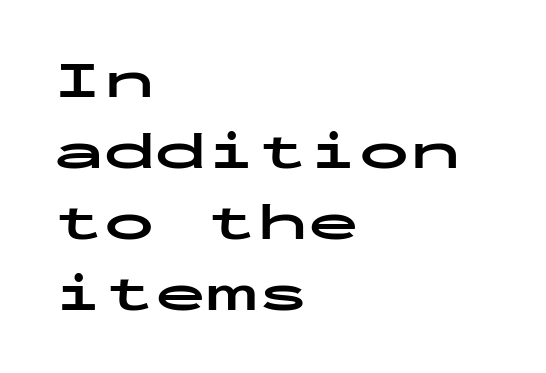
{"serif": "no", "italic": "no", "bold": "yes", "weight": "bold", "width": "wide", "stroke_contrast": "low", "x_height": "medium", "monospaced": "yes", "underline": "no", "align": "left", "line_spacing": "normal", "line_spacing_ratio": 1.39, "letter_spacing": "normal", "letter_spacing_em": 0.0, "glyph_px": 51}
